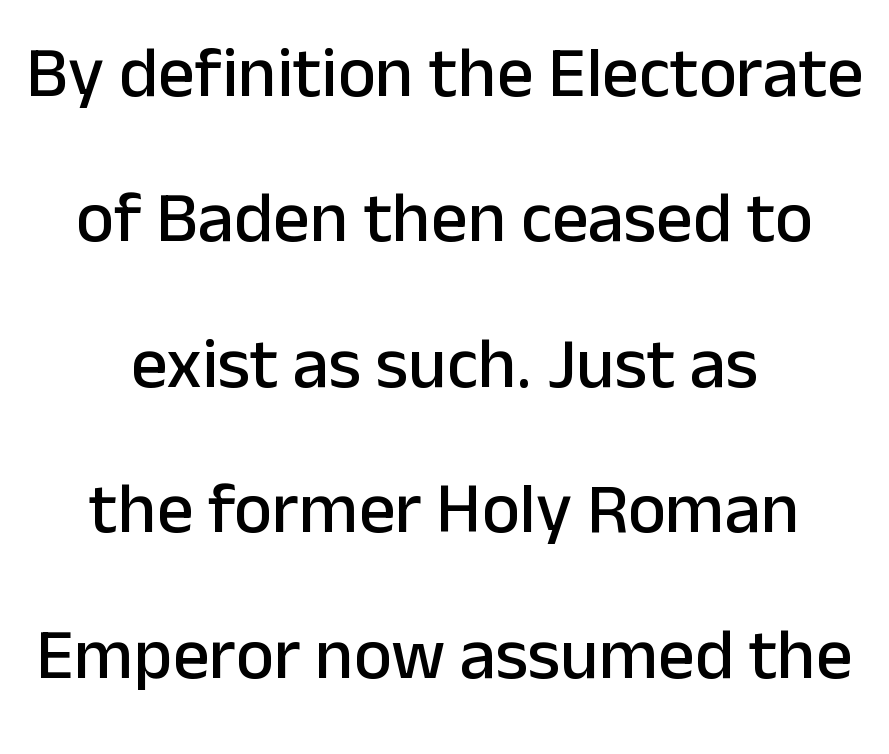
Each letter's strokes conclude bluntly, with no projecting serifs. The passage shown is typed in a proportional face where columns would drift. The space between consecutive lines is lavish. Underline: absent. There is no visible air inserted between adjacent glyphs.
